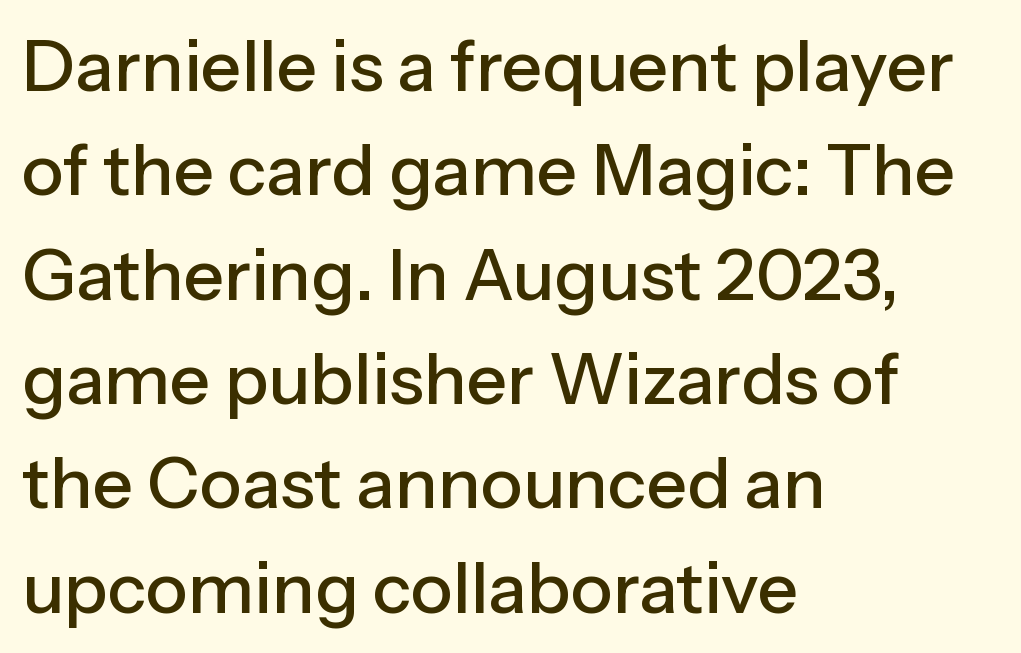
{"serif": "no", "italic": "no", "width": "normal", "stroke_contrast": "low", "x_height": "medium", "monospaced": "no", "underline": "no", "align": "left", "line_spacing": "normal", "line_spacing_ratio": 1.47, "letter_spacing": "normal", "letter_spacing_em": 0.0, "glyph_px": 71}
